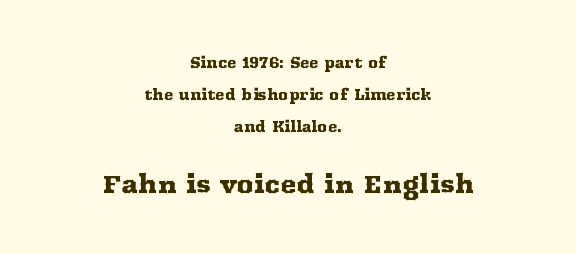
Does the copy run flush right? No — it is centered line by line. The gap between lines stays unmarked. Top chunk: small. Bottom chunk: large. You could fit nearly another row in the gap between these rows. The line texture is even and compact thanks to regular tracking. Notice how the stems are strictly vertical — no italics here.
